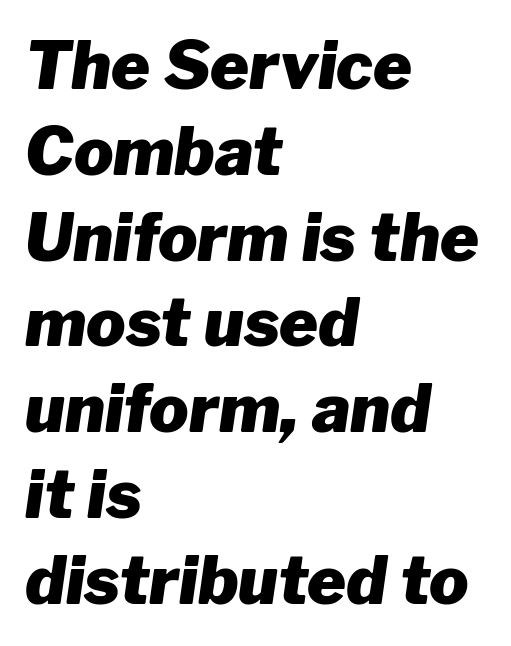
Q: Is the text bold? A: Yes.
Q: Is the text italic (slanted)? A: Yes, it leans right by about 8 degrees.
Q: Is the text underlined? A: No.
Q: How is the paragraph aligned? A: Left-aligned.
Q: Is the spacing between letters normal or unusually wide? A: Normal.
Q: Is the spacing between lines tight, normal or loose? A: Normal.
Q: Width (condensed, normal, or wide)? A: Normal.
Q: Stroke contrast? A: Low.
Q: x-height? A: Medium.
Q: Monospaced? A: No.
